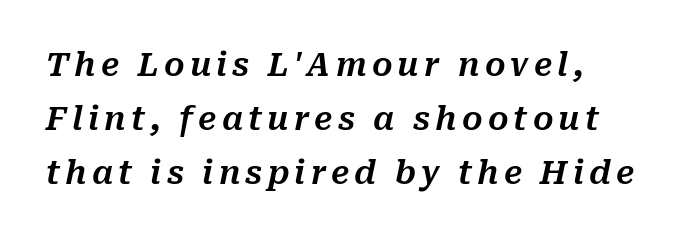
Looks like regular typesetting: each glyph gets only the width it needs. The axis of the letterforms is tilted away from vertical. A classic flush-left, rag-right setting is used for this passage. Each row of text sits above clean, open space.
